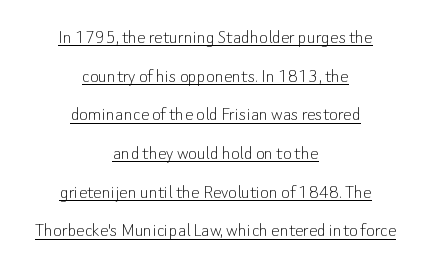
{"italic": "no", "bold": "no", "underline": "yes", "align": "center", "line_spacing_ratio": 1.84, "letter_spacing": "normal", "letter_spacing_em": 0.0, "glyph_px": 21}
